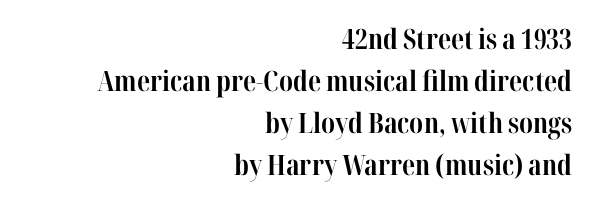
{"serif": "yes", "italic": "no", "bold": "yes", "weight": "bold", "width": "condensed", "stroke_contrast": "high", "x_height": "medium", "monospaced": "no", "underline": "no", "align": "right", "line_spacing": "normal", "line_spacing_ratio": 1.5, "letter_spacing": "normal", "letter_spacing_em": 0.0, "glyph_px": 28}
